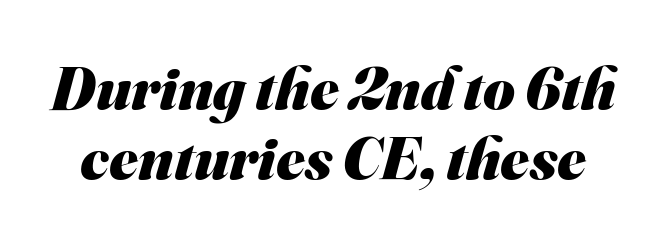
{"serif": "no", "bold": "yes", "weight": "heavy", "width": "normal", "stroke_contrast": "medium", "x_height": "small", "monospaced": "no", "underline": "no", "line_spacing": "tight", "line_spacing_ratio": 1.15, "letter_spacing": "normal", "letter_spacing_em": 0.0, "glyph_px": 61}
